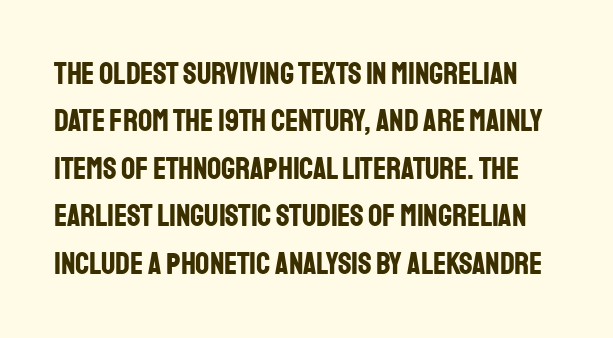
You can tell it's not italic because the verticals are truly vertical. The gaps between neighbouring characters are ordinary and unremarkable. Plain, unruled lines of type. This rendering employs a face without finishing strokes, i.e., a sans-serif.
